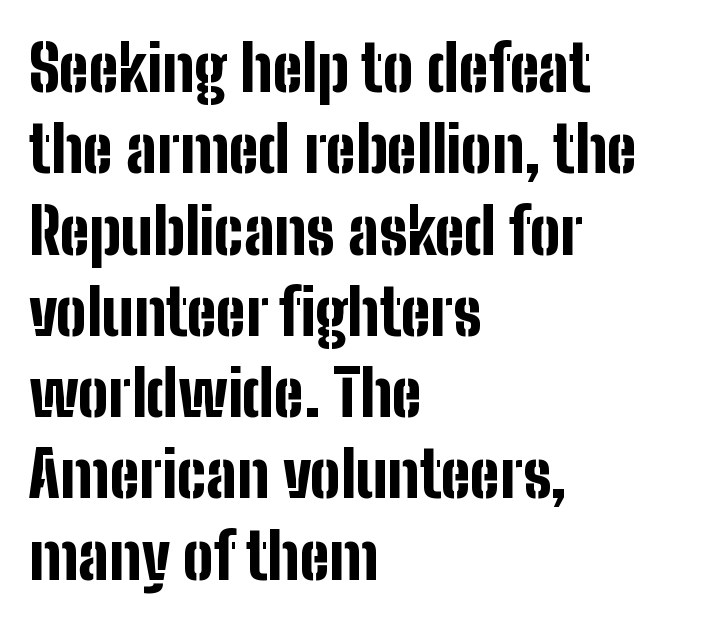
Q: Is the text bold? A: Yes.
Q: Is the text italic (slanted)? A: No, it is upright.
Q: Is the typeface a serif or a sans-serif typeface? A: Sans-serif.
Q: Is the text underlined? A: No.
Q: How is the paragraph aligned? A: Left-aligned.
Q: Is the spacing between letters normal or unusually wide? A: Normal.
Q: Is the spacing between lines tight, normal or loose? A: Normal.
Q: Width (condensed, normal, or wide)? A: Condensed.
Q: Stroke contrast? A: Low.
Q: x-height? A: Medium.
Q: Monospaced? A: No.
